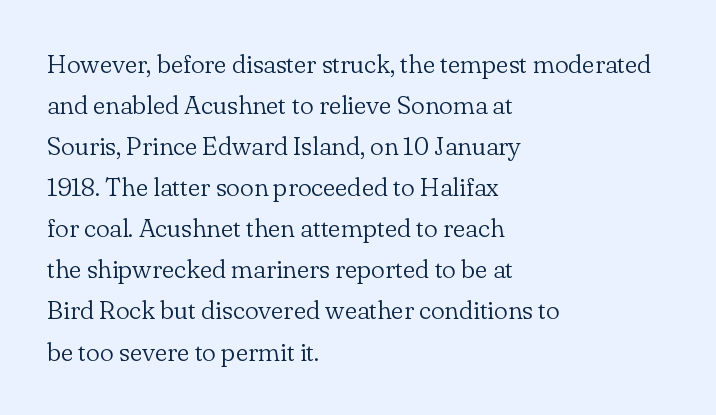
Q: Is the text bold? A: No.
Q: Is the text italic (slanted)? A: No, it is upright.
Q: Is the text underlined? A: No.
Q: How is the paragraph aligned? A: Left-aligned.
Q: Is the spacing between letters normal or unusually wide? A: Normal.
Q: Is the spacing between lines tight, normal or loose? A: Normal.
